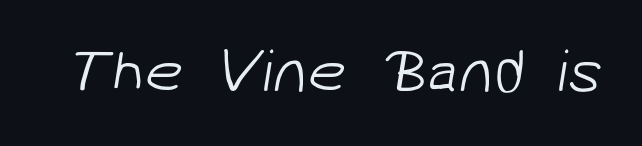
A sans-serif font was chosen for this passage. There is no visible air inserted between adjacent glyphs. Varying glyph widths throughout — classic text-font behaviour. Quick note: underline off. Each stroke keeps to a modest, everyday thickness or less.
